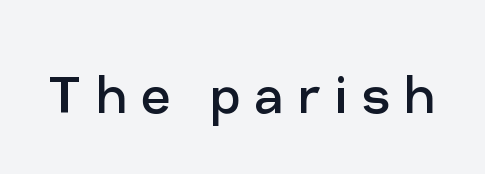
The image shows 64 px regular-weight sans-serif type, upright; set unusually wide letter spacing (+0.22 em), not underlined; low stroke contrast and a medium x-height.
